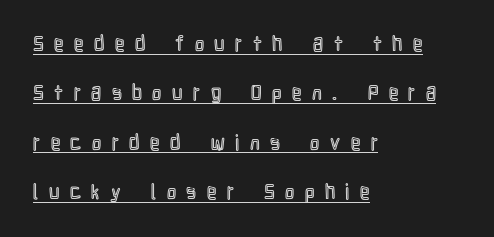
The rendered words wear a rule along their underside. In terms of leading, this rendering errs on the spacious side. The lines in this sample share a left origin and differ only in where they stop. In terms of posture, this sample is upright.
